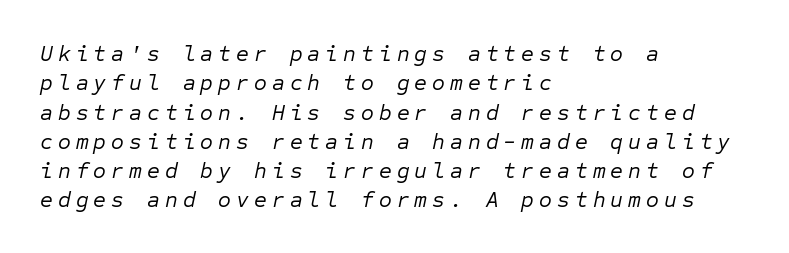
Q: Is the text bold? A: No.
Q: Is the text italic (slanted)? A: Yes, it leans right by about 12 degrees.
Q: Is the text underlined? A: No.
Q: How is the paragraph aligned? A: Left-aligned.
Q: Is the spacing between letters normal or unusually wide? A: Unusually wide.
Q: Is the spacing between lines tight, normal or loose? A: Normal.
